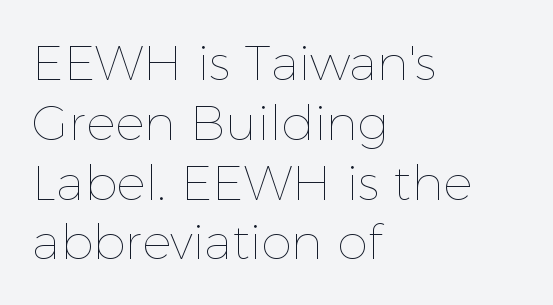
Note the varied advance widths — an 'i' is clearly narrower than an 'm'. The type is set solid horizontally, with unmodified tracking. Compared with a centered layout, this one pins lines to the left instead. The specimen reads as upright at a glance. No word sits above an underline. Compared with a typical body face, this is equally light or lighter still.
